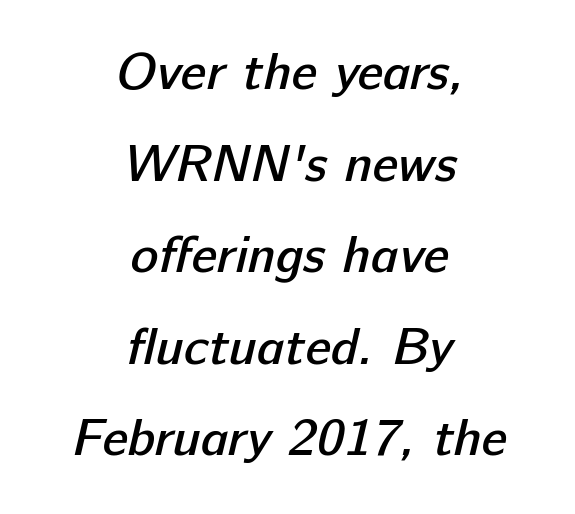
Nothing sits at the stroke ends, so this counts as sans-serif. Proportional: the letters do not fall into vertical columns. Here the glyphs are tracked normally, forming tight word shapes. Both edges are ragged and mirror each other, which tells us the setting is centered. I'd describe the lettering as semibold — firm but not a full bold.
